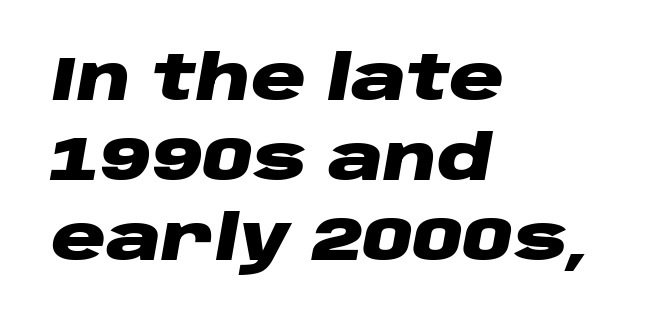
{"italic": "yes", "lean": "right", "slant_degrees": 10, "bold": "yes", "weight": "heavy", "width": "wide", "stroke_contrast": "low", "x_height": "large", "monospaced": "no", "underline": "no", "align": "left", "line_spacing": "normal", "line_spacing_ratio": 1.31, "letter_spacing": "normal", "letter_spacing_em": 0.0, "glyph_px": 61}
